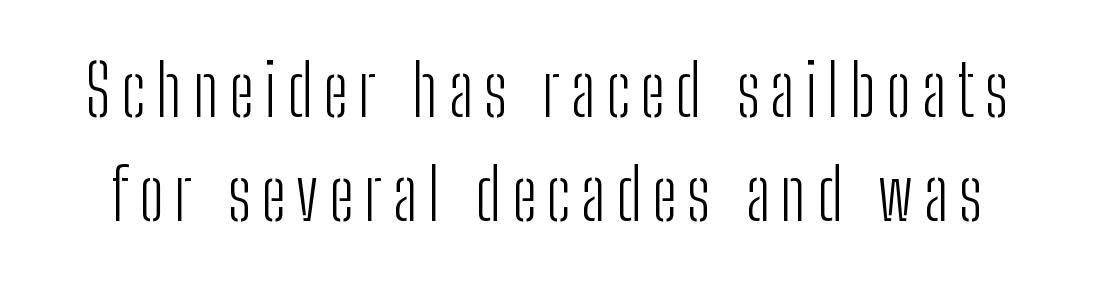
{"serif": "no", "italic": "no", "bold": "no", "weight": "light", "width": "condensed", "stroke_contrast": "low", "x_height": "medium", "monospaced": "no", "underline": "no", "line_spacing": "normal", "line_spacing_ratio": 1.46, "glyph_px": 71}
